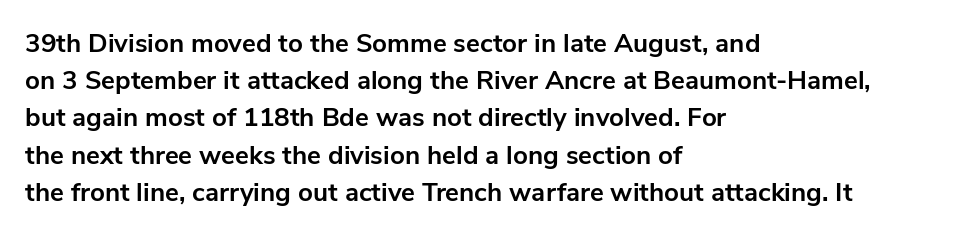
Q: Is the text bold? A: Yes.
Q: Is the text italic (slanted)? A: No, it is upright.
Q: Is the text underlined? A: No.
Q: How is the paragraph aligned? A: Left-aligned.
Q: Is the spacing between letters normal or unusually wide? A: Normal.
Q: Is the spacing between lines tight, normal or loose? A: Normal.
